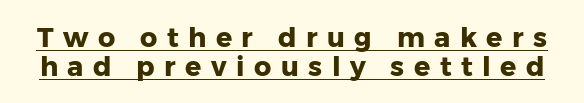
You can see a thin bar hugging the bottom of the glyphs. Pretty heavy lettering here — definitely bold. A typesetter would call this heavily tracked-out type. Compared with typical paragraphs, the rows here are closer together.
